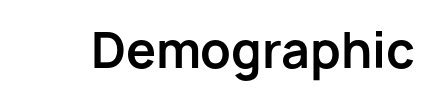
Letterform terminals end flat and unadorned throughout the passage. The gaps between neighbouring characters are ordinary and unremarkable. Each letter keeps its own natural width here, so spacing adapts to shape. Quick note: underline off. Heavy-handed strokes throughout: this text is bold. Posture: straight, roman, zero tilt.
